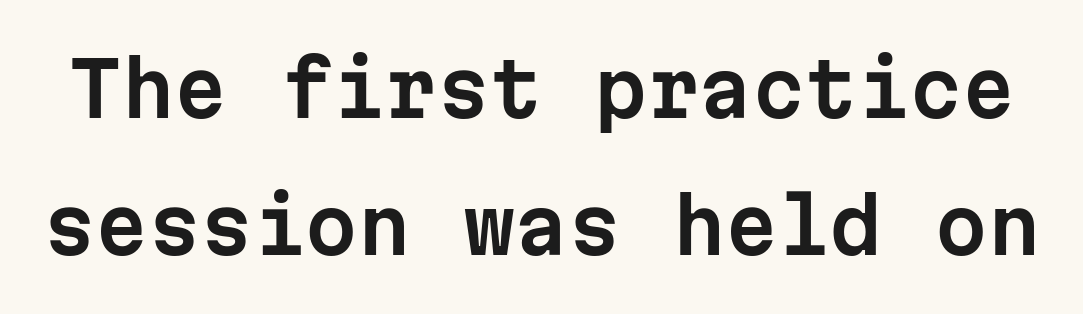
{"serif": "no", "italic": "no", "width": "normal", "stroke_contrast": "low", "x_height": "medium", "monospaced": "yes", "underline": "no", "line_spacing_ratio": 1.83, "letter_spacing": "normal", "letter_spacing_em": 0.0, "glyph_px": 75}
